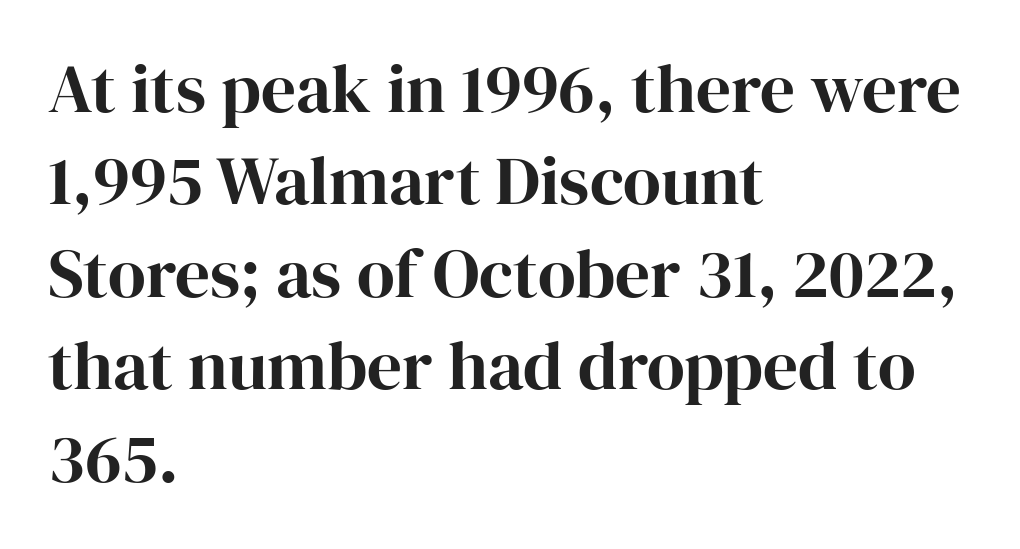
{"serif": "yes", "italic": "no", "width": "normal", "stroke_contrast": "high", "x_height": "medium", "monospaced": "no", "underline": "no", "align": "left", "line_spacing": "normal", "line_spacing_ratio": 1.34, "letter_spacing": "normal", "letter_spacing_em": 0.0, "glyph_px": 69}
